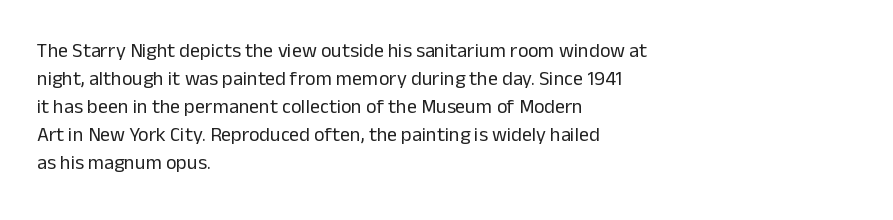
Q: Is the text bold? A: No.
Q: Is the text italic (slanted)? A: No, it is upright.
Q: Is the text underlined? A: No.
Q: How is the paragraph aligned? A: Left-aligned.
Q: Is the spacing between letters normal or unusually wide? A: Normal.
Q: Is the spacing between lines tight, normal or loose? A: Normal.
